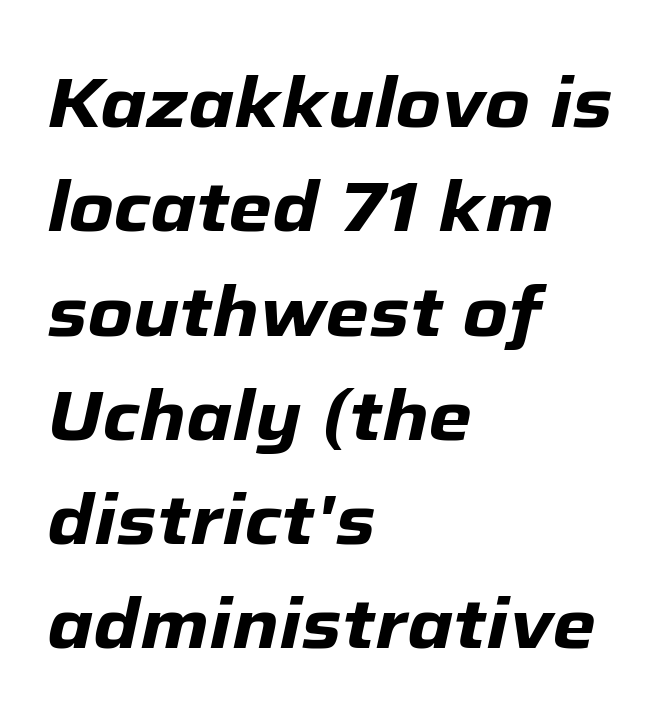
{"italic": "yes", "lean": "right", "slant_degrees": 12, "bold": "yes", "weight": "heavy", "width": "normal", "stroke_contrast": "low", "x_height": "medium", "monospaced": "no", "underline": "no", "align": "left", "line_spacing": "normal", "line_spacing_ratio": 1.49, "letter_spacing": "normal", "letter_spacing_em": 0.0, "glyph_px": 70}
